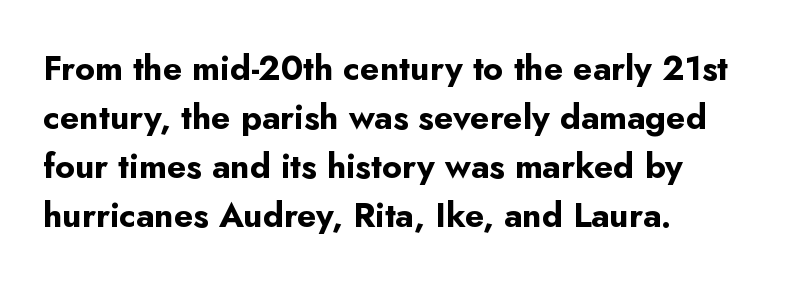
Q: Is the text bold? A: Yes.
Q: Is the text italic (slanted)? A: No, it is upright.
Q: Is the typeface a serif or a sans-serif typeface? A: Sans-serif.
Q: Is the text underlined? A: No.
Q: How is the paragraph aligned? A: Left-aligned.
Q: Is the spacing between letters normal or unusually wide? A: Normal.
Q: Is the spacing between lines tight, normal or loose? A: Normal.
Q: Width (condensed, normal, or wide)? A: Normal.
Q: Stroke contrast? A: Low.
Q: x-height? A: Small.
Q: Monospaced? A: No.
